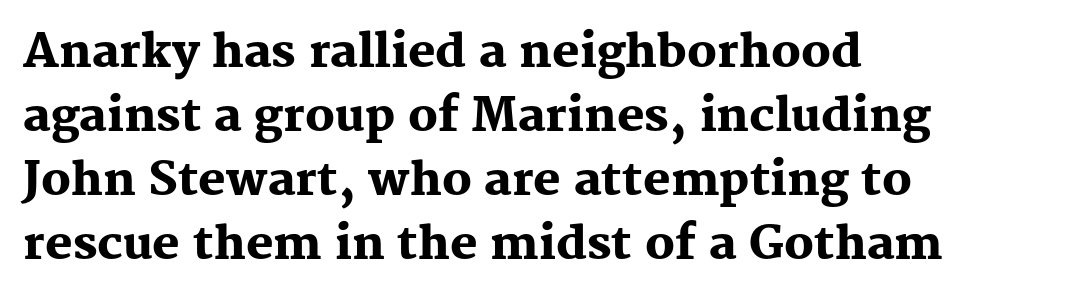
{"serif": "yes", "italic": "no", "bold": "yes", "weight": "heavy", "width": "normal", "stroke_contrast": "medium", "x_height": "medium", "monospaced": "no", "underline": "no", "align": "left", "line_spacing": "normal", "line_spacing_ratio": 1.39, "letter_spacing": "normal", "letter_spacing_em": 0.0, "glyph_px": 46}
